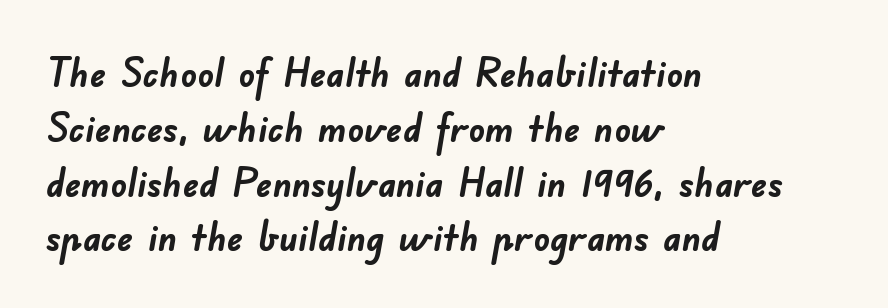
The image shows 40 px semibold sans-serif type; set left-aligned, normal line spacing (1.37x), normal letter spacing, not underlined; low stroke contrast and a small x-height.
